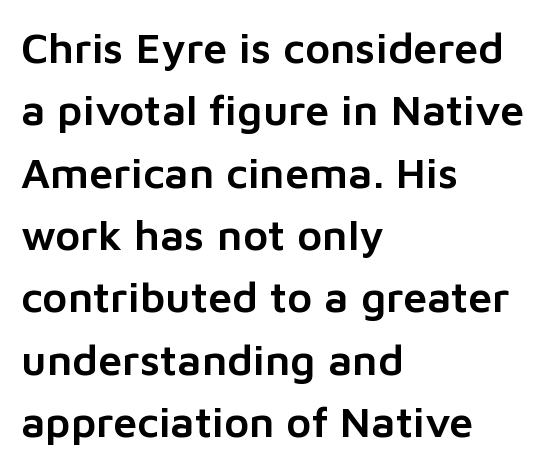
{"serif": "no", "italic": "no", "width": "normal", "stroke_contrast": "low", "x_height": "medium", "monospaced": "no", "underline": "no", "align": "left", "line_spacing": "normal", "line_spacing_ratio": 1.45, "letter_spacing": "normal", "letter_spacing_em": 0.0, "glyph_px": 43}
